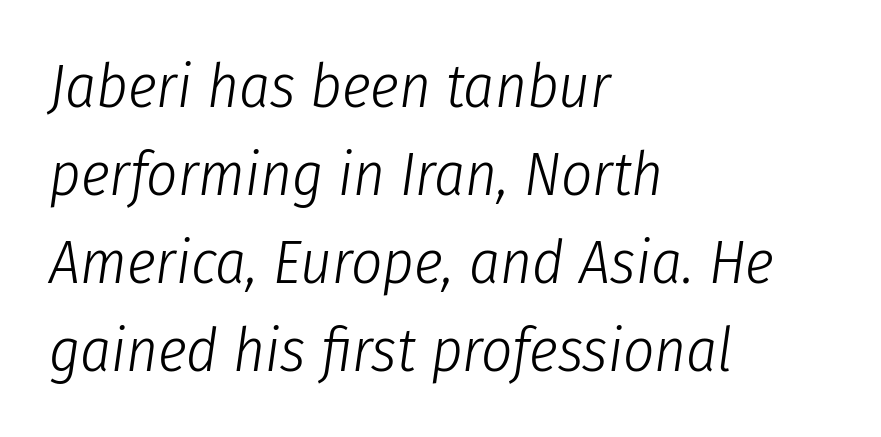
Is there much room between lines? A standard amount, neither cramped nor airy. Is this a heavy cut? Hardly; it is regular or lighter. Nobody drew a line under any word here. The rendering uses natural spacing where letterforms have individual widths.
